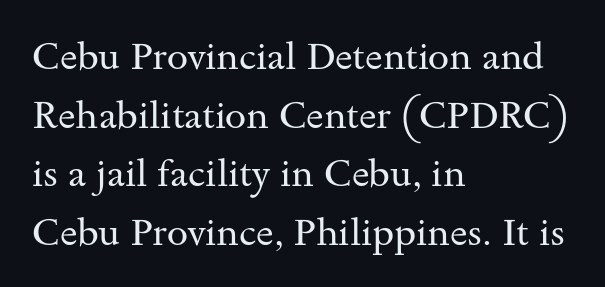
The image shows 38 px regular-weight, wide serif type, upright; set left-aligned, normal line spacing (1.54x), normal letter spacing, not underlined; medium stroke contrast and a small x-height.
